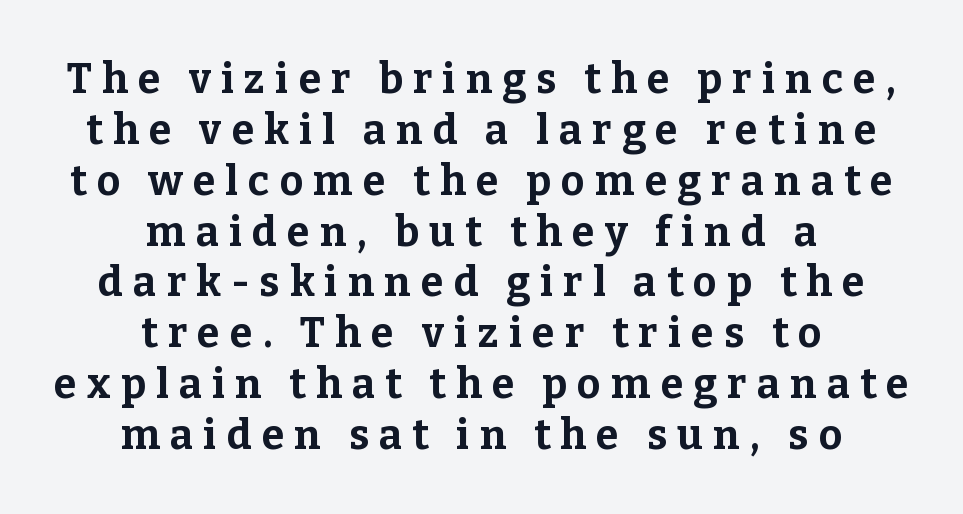
The image shows 41 px bold serif type, upright; set centered, line spacing 1.24x, unusually wide letter spacing (+0.25 em), not underlined; low stroke contrast and a medium x-height.
